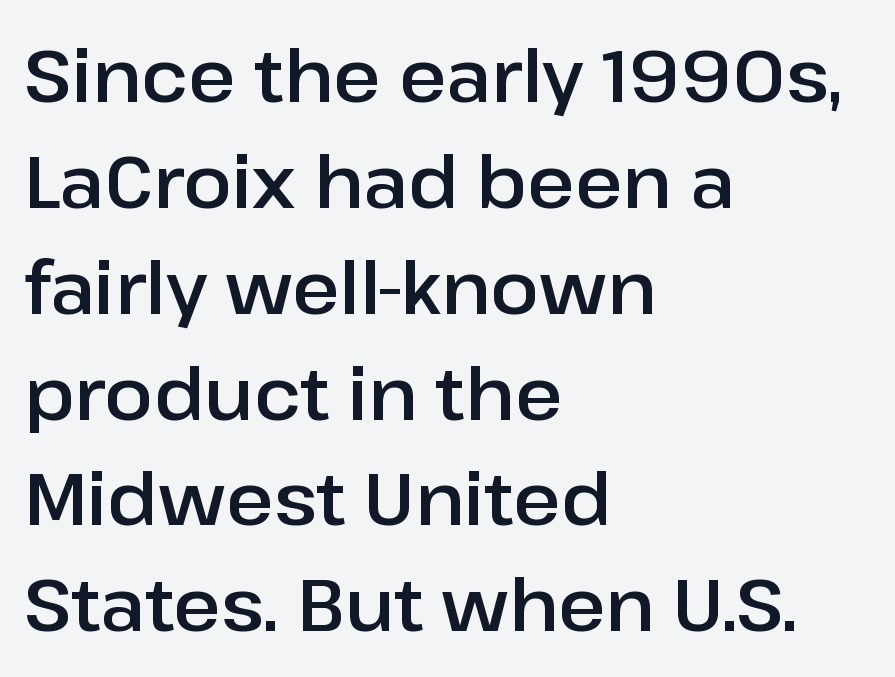
The image shows 72 px sans-serif type, upright; set left-aligned, normal line spacing (1.47x), normal letter spacing, not underlined; low stroke contrast and a medium x-height.
